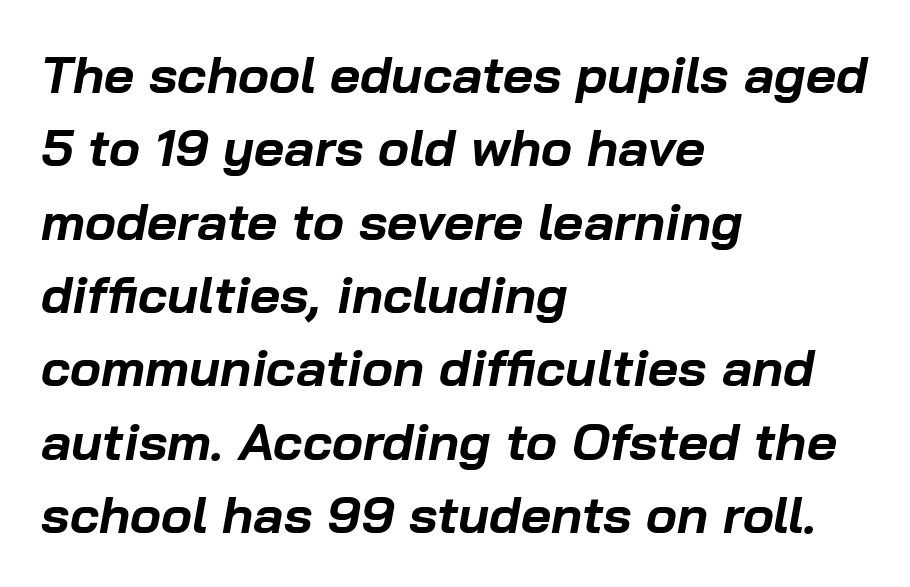
The image shows 52 px bold type, italic (leaning right); set left-aligned, normal line spacing (1.41x), normal letter spacing, not underlined; low stroke contrast and a medium x-height.
